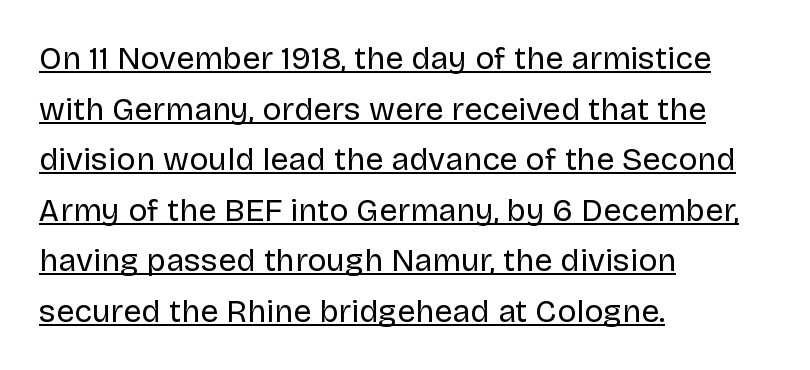
The lines sit at an ordinary, default distance from one another. Letter spacing: default. These lines stack with their left ends in a neat column. The axis of the letterforms is exactly vertical. Has an underline been added? It has. The characters display no serif detailing; their extremities are plain.
